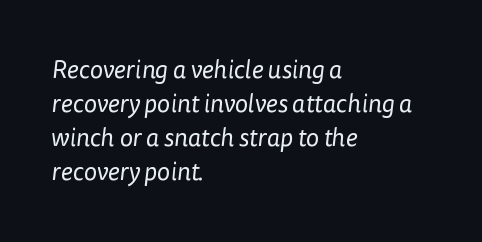
Stem width sits at or under what a default text font uses. In terms of leading, this rendering sits right in the middle. Descenders hang freely into open space. Does the copy run flush right? No — it runs flush left. Default kerning and tracking; the words read as compact shapes.
